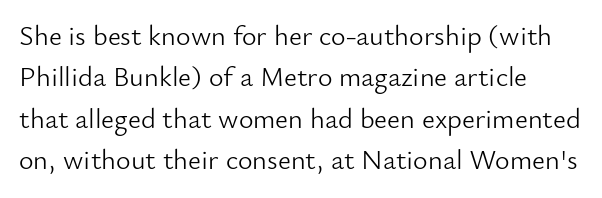
Q: Is the text bold? A: No.
Q: Is the text italic (slanted)? A: No, it is upright.
Q: Is the typeface a serif or a sans-serif typeface? A: Sans-serif.
Q: Is the text underlined? A: No.
Q: Is the spacing between letters normal or unusually wide? A: Normal.
Q: Is the spacing between lines tight, normal or loose? A: Normal.
Q: Width (condensed, normal, or wide)? A: Normal.
Q: Stroke contrast? A: Low.
Q: x-height? A: Small.
Q: Monospaced? A: No.
